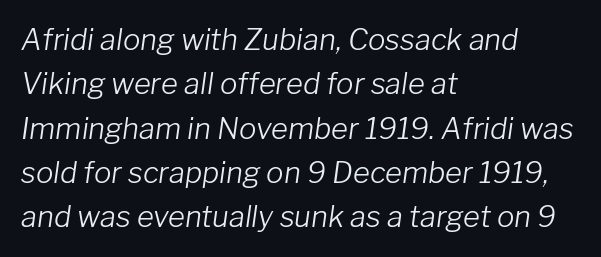
The strokes are not fattened; the text isn't bold. The zone under the glyphs is completely vacant. You could not count columns in this text — the font is proportionally spaced. The passage is arranged the way most books set body copy — flush left. Slant detected: the letters are inclined. The block of text has a typical density, with ordinary space between rows.
